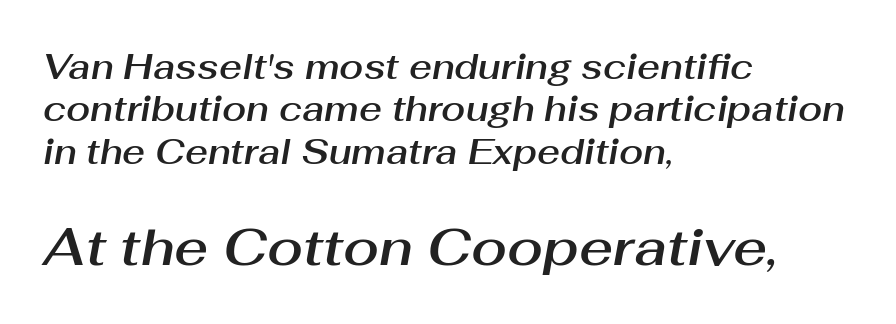
{"italic": "yes", "lean": "right", "slant_degrees": 10, "width": "normal", "stroke_contrast": "medium", "x_height": "medium", "monospaced": "no", "underline": "no", "align": "left", "line_spacing_ratio": 1.21, "letter_spacing": "normal", "letter_spacing_em": 0.0, "larger_block": "second", "size_ratio": 1.49, "glyph_px": 52}
